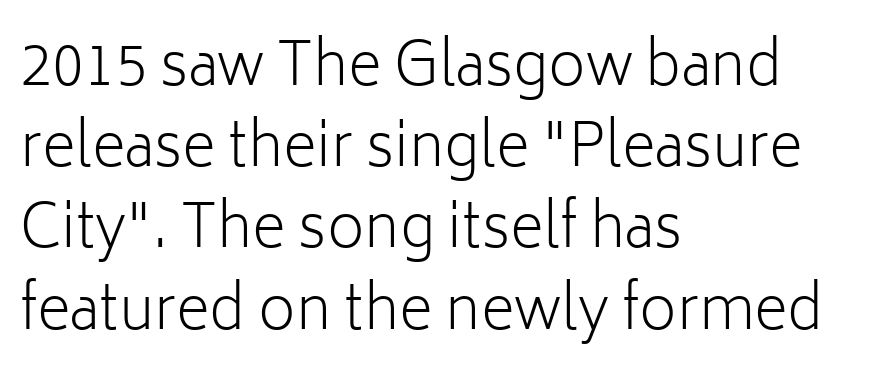
The image shows 58 px light sans-serif type, upright; set left-aligned, normal line spacing (1.4x), normal letter spacing, not underlined; low stroke contrast and a medium x-height.
